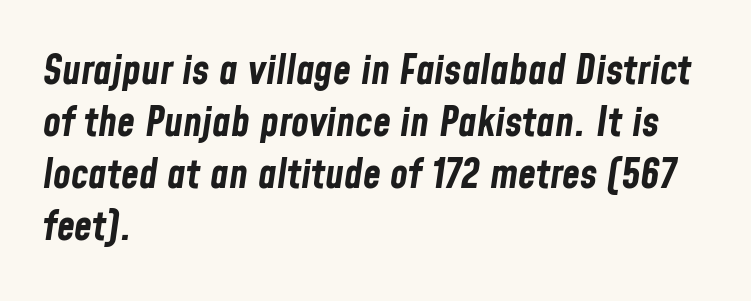
Normally led — the rows are evenly, conventionally spaced. Character widths vary here, with narrow letters taking less room than wide ones. In terms of letterspacing, this is plain default setting. In terms of weight, the rendering is a true, heavy bold. Horizontal alignment here is leftward, the default for most running prose.
